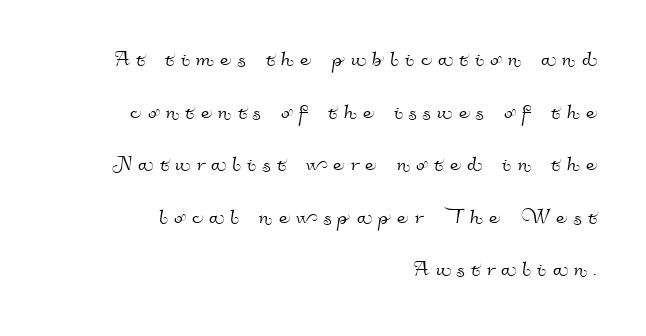
Q: Is the text underlined? A: No.
Q: How is the paragraph aligned? A: Right-aligned.
Q: Is the spacing between letters normal or unusually wide? A: Unusually wide.
Q: Is the spacing between lines tight, normal or loose? A: Loose.
